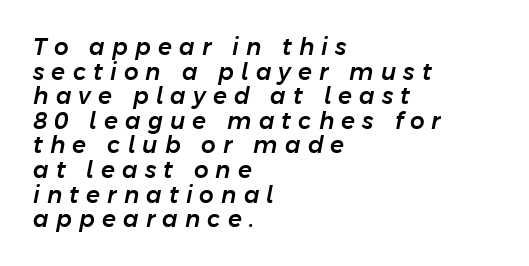
Nobody drew a line under any word here. Look at the tracking — it's clearly loosened, letters drifting apart. This sample trades vertical openness for compactness between lines. In CSS terms this would be text-align: left. You can tell it's italic because the verticals aren't actually vertical.
